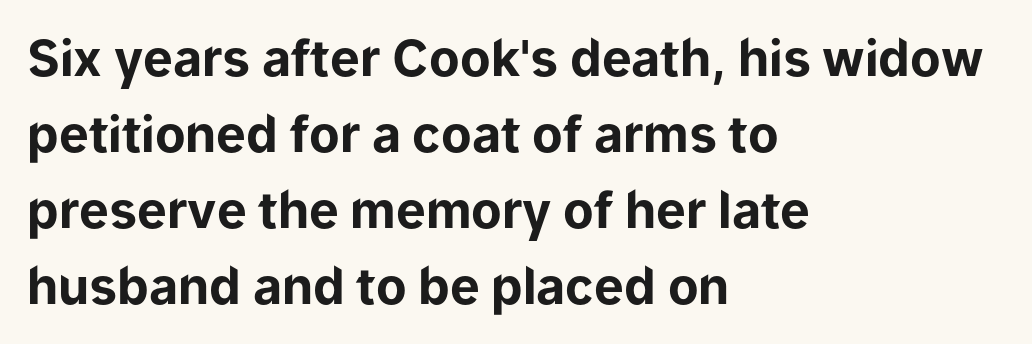
Q: Is the text bold? A: Yes.
Q: Is the text italic (slanted)? A: No, it is upright.
Q: Is the typeface a serif or a sans-serif typeface? A: Sans-serif.
Q: Is the text underlined? A: No.
Q: How is the paragraph aligned? A: Left-aligned.
Q: Is the spacing between letters normal or unusually wide? A: Normal.
Q: Is the spacing between lines tight, normal or loose? A: Normal.
Q: Width (condensed, normal, or wide)? A: Normal.
Q: Stroke contrast? A: Low.
Q: x-height? A: Medium.
Q: Monospaced? A: No.
